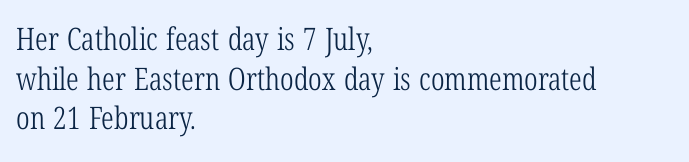
The passage shown has conventional tracking throughout. The face looks like a standard text weight, possibly lighter. Quick note: not italic, upright. Caption: multi-line text, flush left, ragged right. The type family on display is of the serif kind. Descenders are the only things crossing below the line.
